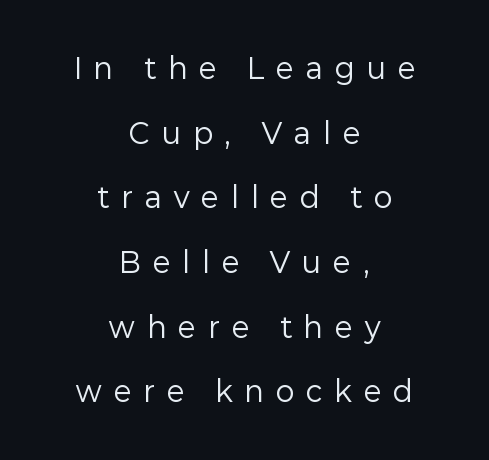
The image shows 28 px regular-weight sans-serif type, upright; set centered, loose line spacing (2.31x), unusually wide letter spacing (+0.44 em), not underlined; low stroke contrast and a medium x-height.
